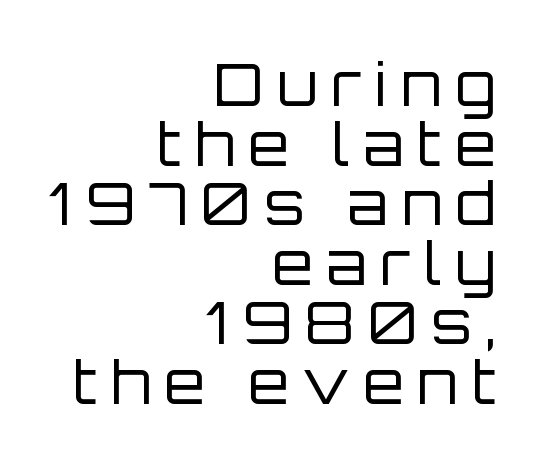
Q: Is the text bold? A: No.
Q: Is the text italic (slanted)? A: No, it is upright.
Q: Is the typeface a serif or a sans-serif typeface? A: Sans-serif.
Q: Is the text underlined? A: No.
Q: How is the paragraph aligned? A: Right-aligned.
Q: Is the spacing between letters normal or unusually wide? A: Unusually wide.
Q: Is the spacing between lines tight, normal or loose? A: Tight.
Q: Width (condensed, normal, or wide)? A: Normal.
Q: Stroke contrast? A: Low.
Q: x-height? A: Large.
Q: Monospaced? A: No.
